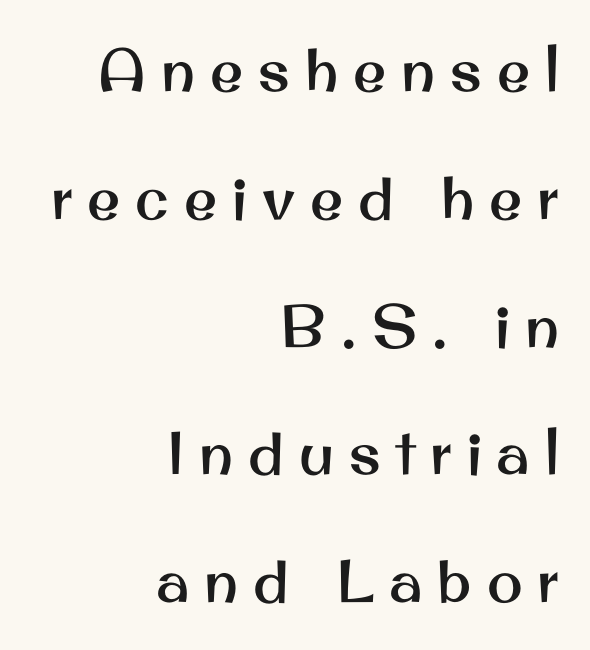
Q: Is the text italic (slanted)? A: No, it is upright.
Q: Is the typeface a serif or a sans-serif typeface? A: Sans-serif.
Q: Is the text underlined? A: No.
Q: How is the paragraph aligned? A: Right-aligned.
Q: Is the spacing between letters normal or unusually wide? A: Unusually wide.
Q: Is the spacing between lines tight, normal or loose? A: Loose.
Q: Width (condensed, normal, or wide)? A: Normal.
Q: Stroke contrast? A: Medium.
Q: x-height? A: Small.
Q: Monospaced? A: No.
